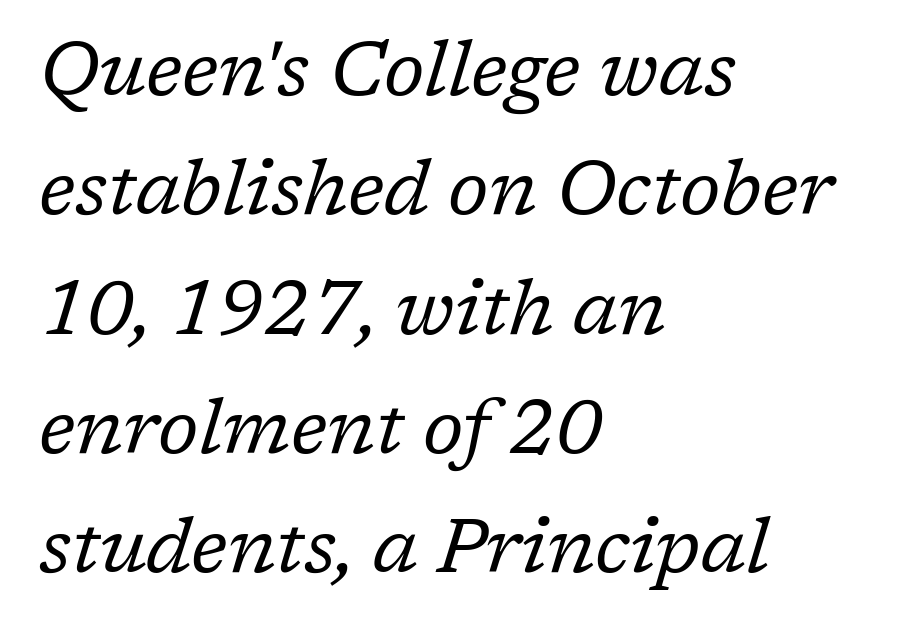
The text was rendered using a seriffed face with decorative stroke endings. Character widths vary here, with narrow letters taking less room than wide ones. The passage shown is not underscored anywhere. This sample is left-justified, so line endings fall wherever the words run out. Compared with typical body copy, the letter spacing here is the same. The line-height multiplier appears to be the usual default.
